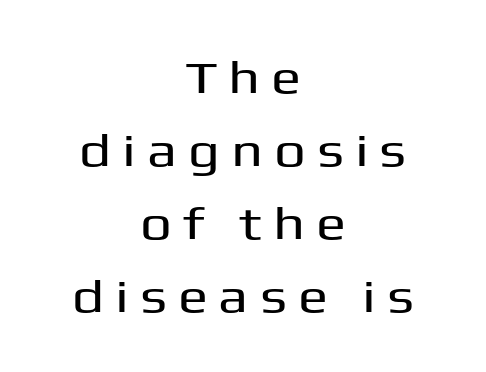
Every character sits straight up, as roman type does. Anything drawn beneath the words? Only blank space. To sum up the face: it is a sans, with no serifs. A normal amount of white space separates one row of letters from the next.
